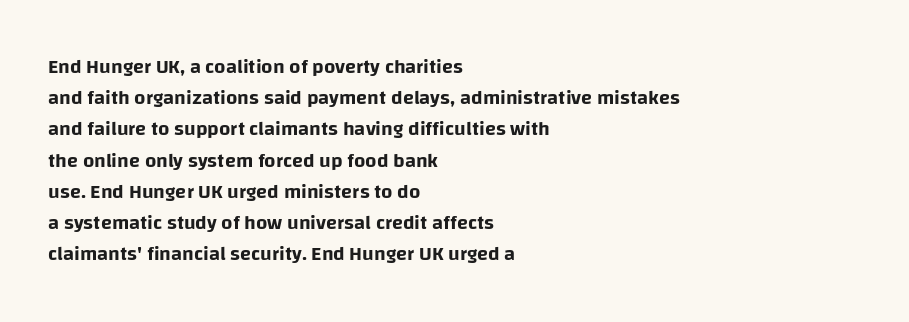
{"italic": "no", "underline": "no", "align": "left", "line_spacing": "normal", "line_spacing_ratio": 1.56, "letter_spacing": "normal", "letter_spacing_em": 0.0, "glyph_px": 20}
